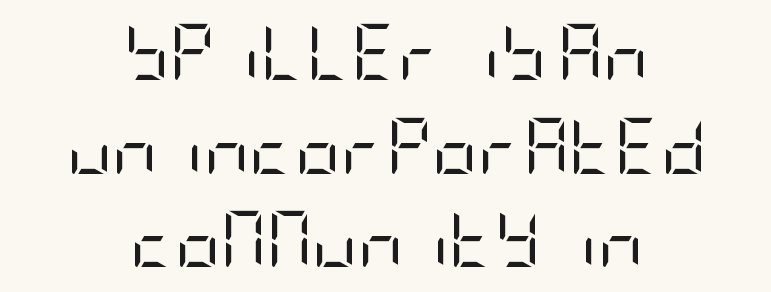
Every row of glyphs is offset so its center matches the block's center. The rendering shows plain stroke endings on the letterforms — a sans-serif design. Each stroke keeps to a modest, everyday thickness or less. The gaps between neighbouring characters are ordinary and unremarkable. Vertical spacing — default. When letters stand straight like this, we call the style roman or upright.
